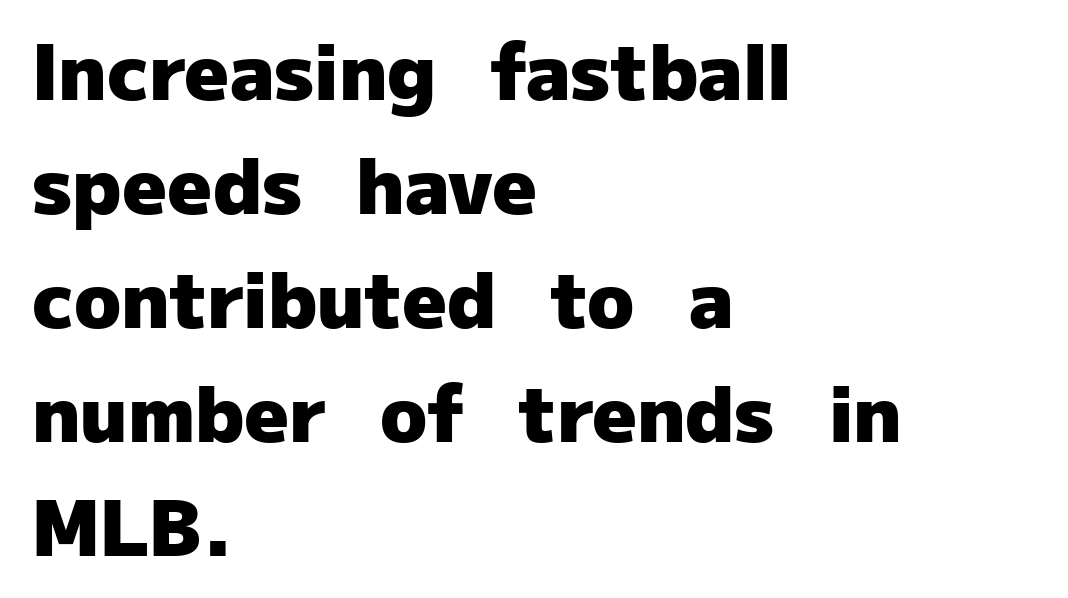
Grotesque or geometric, the face here clearly has no serifs. A classic flush-left, rag-right setting is used for this passage. You can tell it's not italic because the verticals are truly vertical. In terms of leading, this rendering sits right in the middle.
